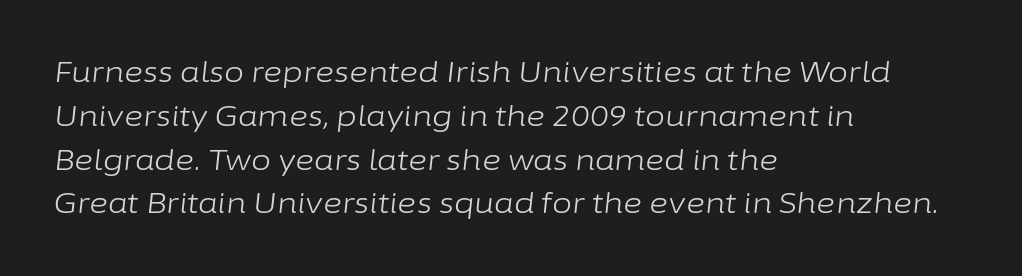
Q: Is the text bold? A: No.
Q: Is the text italic (slanted)? A: Yes, it leans right by about 6 degrees.
Q: Is the text underlined? A: No.
Q: How is the paragraph aligned? A: Left-aligned.
Q: Is the spacing between letters normal or unusually wide? A: Normal.
Q: Is the spacing between lines tight, normal or loose? A: Normal.
Q: Width (condensed, normal, or wide)? A: Normal.
Q: Stroke contrast? A: Low.
Q: x-height? A: Medium.
Q: Monospaced? A: No.
